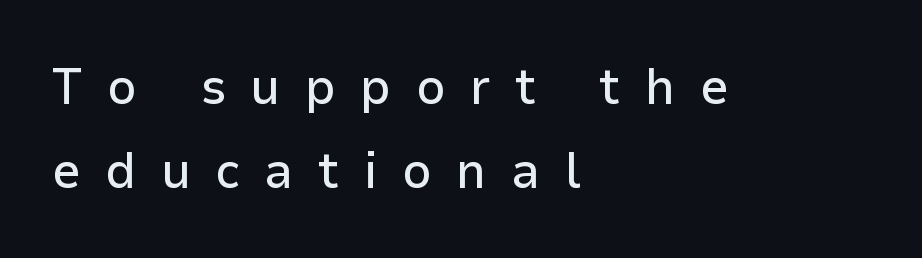
{"serif": "no", "italic": "no", "width": "normal", "stroke_contrast": "low", "x_height": "medium", "monospaced": "no", "underline": "no", "align": "left", "line_spacing": "normal", "line_spacing_ratio": 1.64, "letter_spacing": "wide", "letter_spacing_em": 0.48, "glyph_px": 51}
